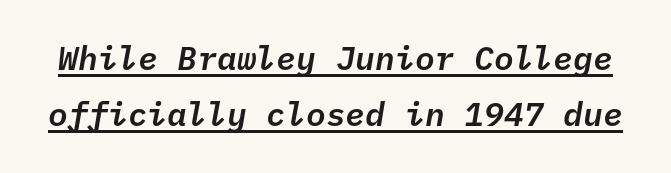
{"italic": "yes", "lean": "right", "slant_degrees": 10, "width": "normal", "stroke_contrast": "low", "x_height": "medium", "monospaced": "yes", "underline": "yes", "line_spacing_ratio": 1.71, "letter_spacing": "normal", "letter_spacing_em": 0.0, "glyph_px": 33}
